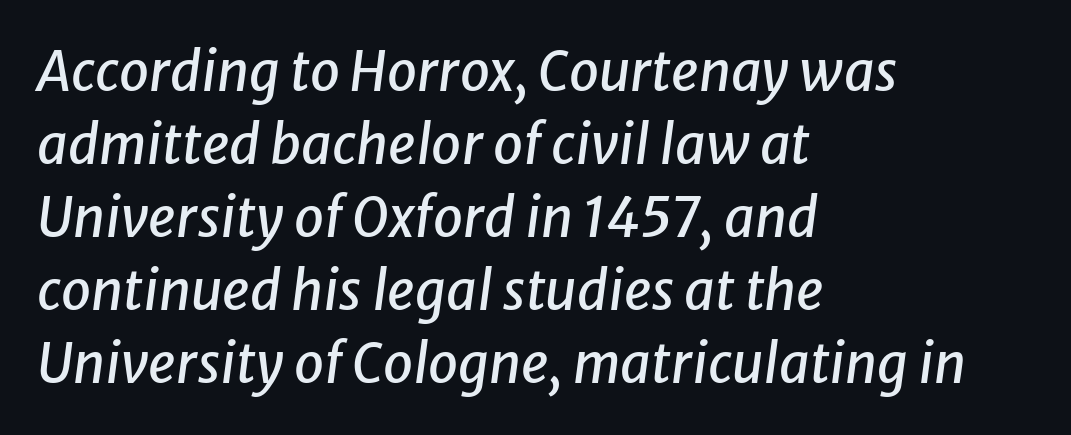
The setting favours the left margin, as ordinary paragraphs usually do. The typography opts for an oblique posture over an upright one. A typesetter would call this proportional, since set widths differ per character. Notice how descenders clear the ascenders below comfortably — that's standard leading. Check under the words: just untouched page.
